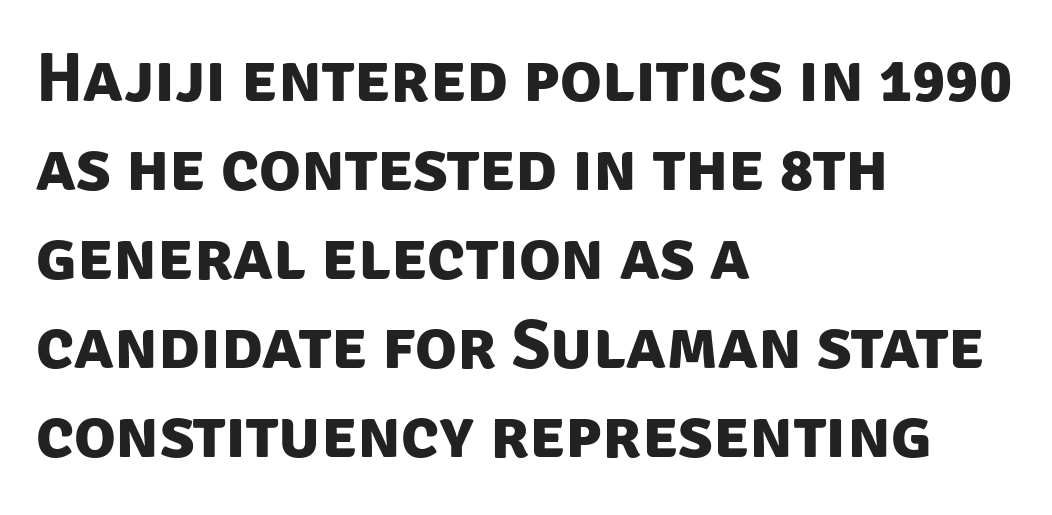
Q: Is the text bold? A: Yes.
Q: Is the typeface a serif or a sans-serif typeface? A: Sans-serif.
Q: Is the text underlined? A: No.
Q: How is the paragraph aligned? A: Left-aligned.
Q: Is the spacing between letters normal or unusually wide? A: Normal.
Q: Is the spacing between lines tight, normal or loose? A: Normal.
Q: Width (condensed, normal, or wide)? A: Normal.
Q: Stroke contrast? A: Low.
Q: x-height? A: Large.
Q: Monospaced? A: No.
